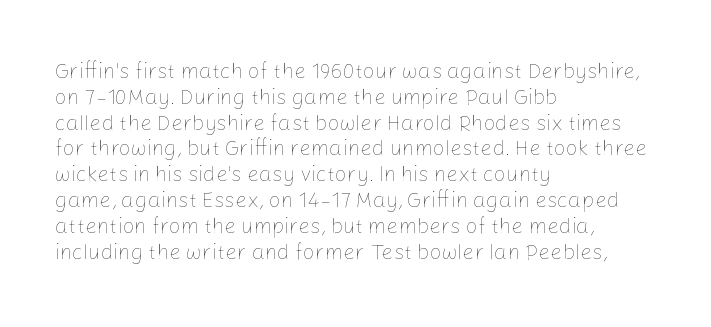
{"italic": "no", "bold": "no", "underline": "no", "align": "left", "line_spacing_ratio": 1.23, "letter_spacing": "normal", "letter_spacing_em": 0.0, "glyph_px": 21}
